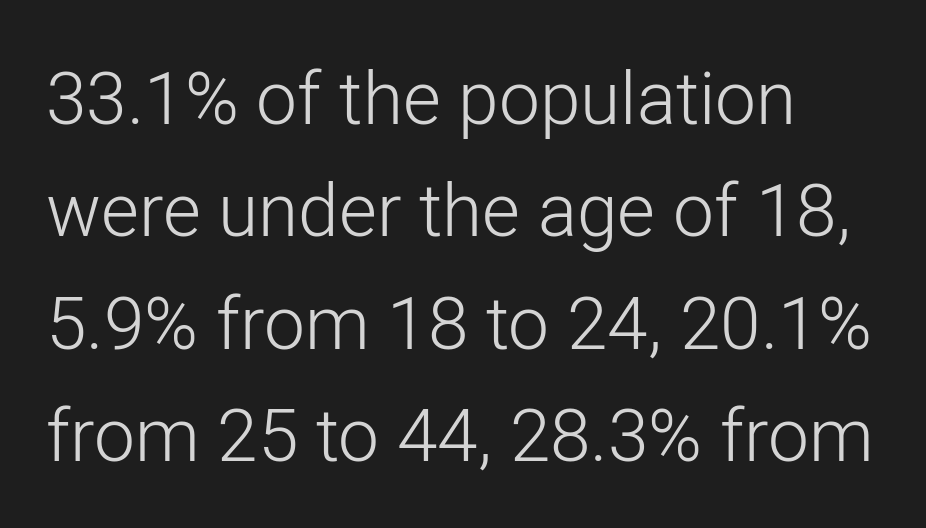
Q: Is the text bold? A: No.
Q: Is the text italic (slanted)? A: No, it is upright.
Q: Is the typeface a serif or a sans-serif typeface? A: Sans-serif.
Q: Is the text underlined? A: No.
Q: How is the paragraph aligned? A: Left-aligned.
Q: Is the spacing between letters normal or unusually wide? A: Normal.
Q: Is the spacing between lines tight, normal or loose? A: Normal.
Q: Width (condensed, normal, or wide)? A: Normal.
Q: Stroke contrast? A: Low.
Q: x-height? A: Medium.
Q: Monospaced? A: No.
